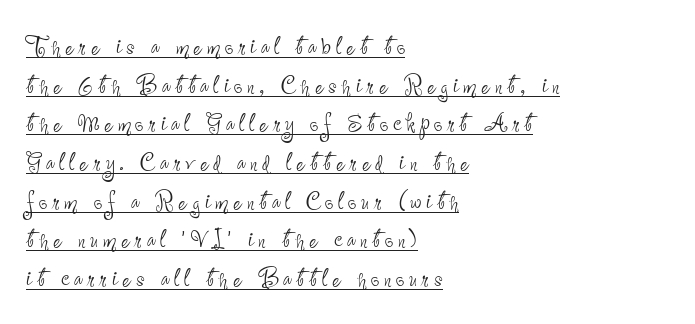
The image shows 30 px thin, condensed sans-serif type; set left-aligned, normal line spacing (1.29x), underlined; low stroke contrast and a small x-height.
